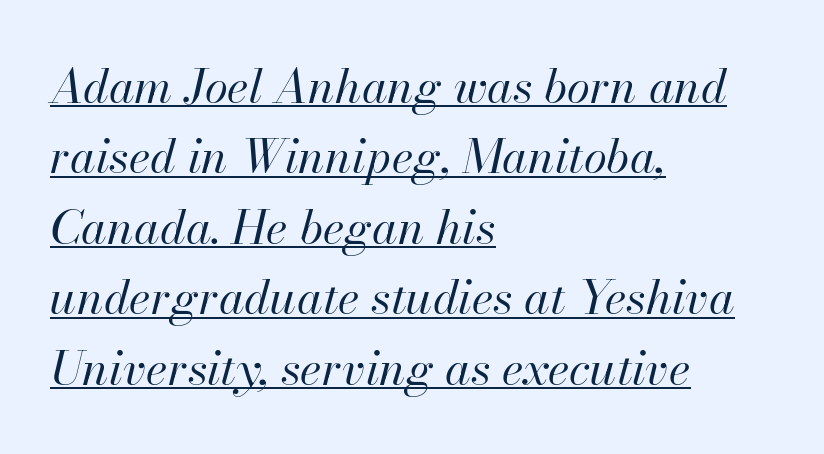
{"italic": "yes", "lean": "right", "slant_degrees": 13, "bold": "no", "weight": "regular", "width": "normal", "stroke_contrast": "high", "x_height": "small", "monospaced": "no", "underline": "yes", "align": "left", "line_spacing": "normal", "line_spacing_ratio": 1.5, "letter_spacing": "normal", "letter_spacing_em": 0.0, "glyph_px": 47}
